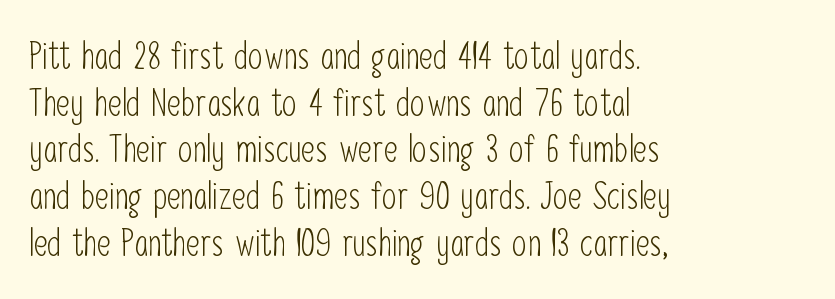
The image shows 38 px light, condensed sans-serif type, upright; set left-aligned, line spacing 1.23x, normal letter spacing, not underlined; low stroke contrast and a medium x-height.
